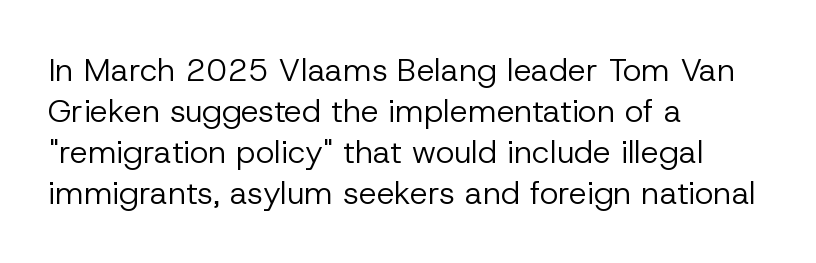
{"serif": "no", "italic": "no", "bold": "no", "weight": "regular", "width": "normal", "stroke_contrast": "low", "x_height": "medium", "monospaced": "no", "underline": "no", "align": "left", "line_spacing": "normal", "line_spacing_ratio": 1.28, "letter_spacing": "normal", "letter_spacing_em": 0.0, "glyph_px": 32}
